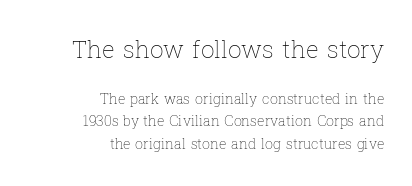
Letters rest on an invisible, unmarked baseline. The letters sit at their default tracking, neither squeezed nor spread. The lines sit at an ordinary, default distance from one another. Visually the block forms a straight wall on the right and a jagged coastline on the left. Top chunk: large. Bottom chunk: small. Quick note: not italic, upright.
